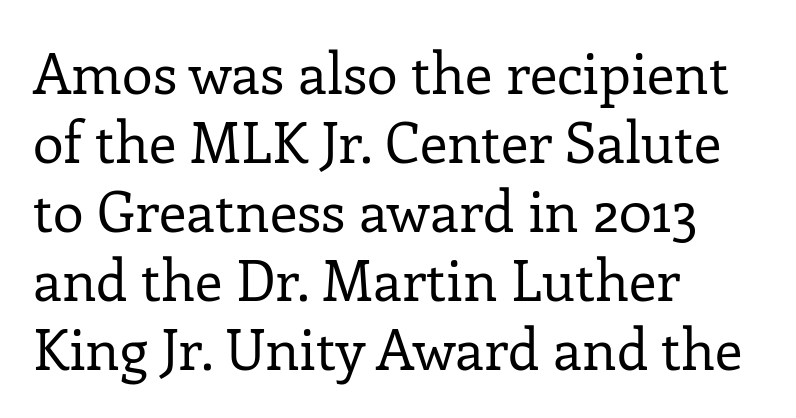
The image shows 56 px regular-weight serif type, upright; set left-aligned, line spacing 1.23x, normal letter spacing, not underlined; low stroke contrast and a medium x-height.
